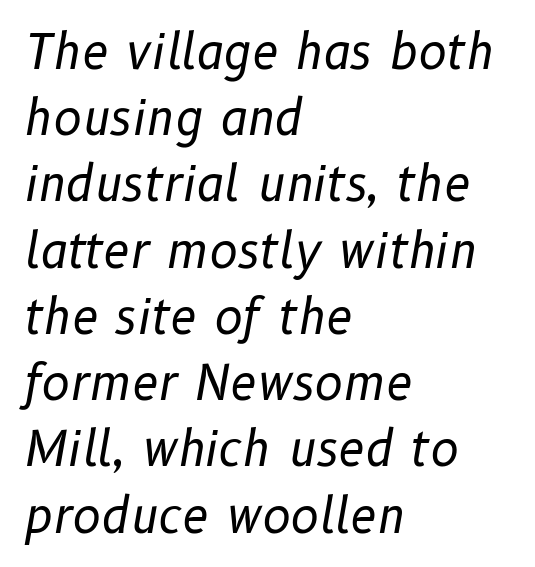
The image shows 48 px regular-weight type, italic (leaning right); set left-aligned, normal line spacing (1.38x), normal letter spacing, not underlined; low stroke contrast and a medium x-height.
